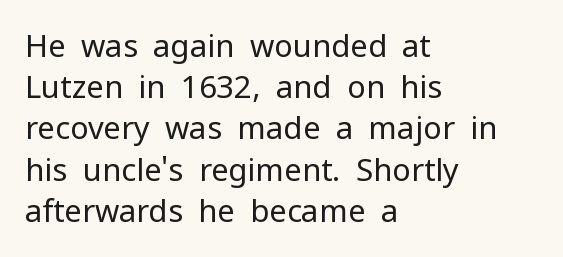
The image shows 31 px regular-weight sans-serif type, upright; set left-aligned, normal line spacing (1.33x), normal letter spacing, not underlined; low stroke contrast and a medium x-height.
